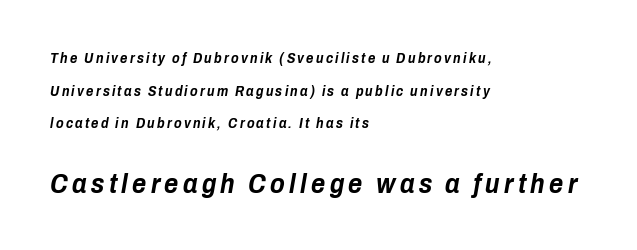
{"italic": "yes", "lean": "right", "slant_degrees": 10, "bold": "yes", "underline": "no", "align": "left", "line_spacing": "loose", "line_spacing_ratio": 2.33, "larger_block": "second", "size_ratio": 1.93, "glyph_px": 27}
